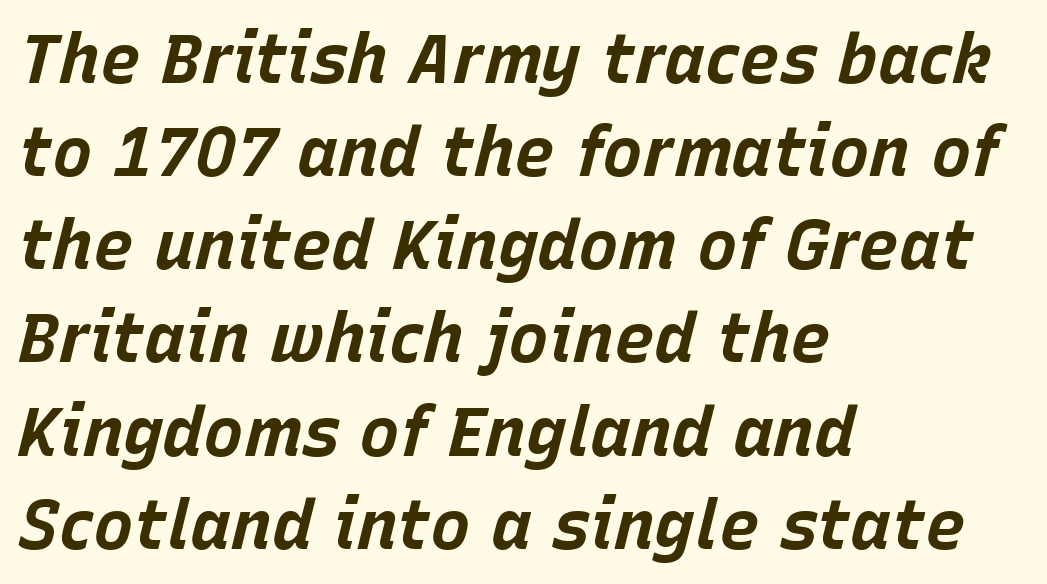
Q: Is the text bold? A: Yes.
Q: Is the text italic (slanted)? A: Yes, it leans right by about 15 degrees.
Q: Is the text underlined? A: No.
Q: How is the paragraph aligned? A: Left-aligned.
Q: Is the spacing between letters normal or unusually wide? A: Normal.
Q: Is the spacing between lines tight, normal or loose? A: Normal.
Q: Width (condensed, normal, or wide)? A: Normal.
Q: Stroke contrast? A: Low.
Q: x-height? A: Large.
Q: Monospaced? A: No.
